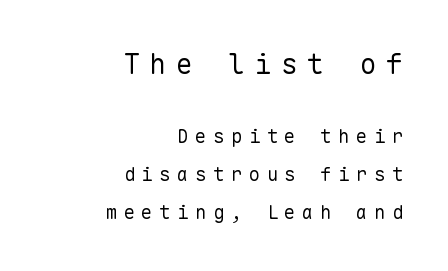
The font family rendered here belongs to the sans-serif group. Compare the two chunks: the upper has the greater cap height. In terms of leading, this rendering errs on the spacious side. Each word looks stretched out because of the extra space between its letters. Nobody drew a line under any word here. Teacher's note: observe the even right margin — that is flush-right alignment.
